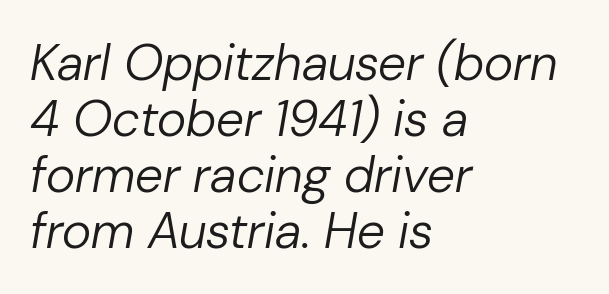
Each letter keeps its own natural width here, so spacing adapts to shape. A student would call this left alignment; a typographer would say flush left, rag right. Think standard paragraph weight, or any step lighter than that. Bare-footed words on every line.
